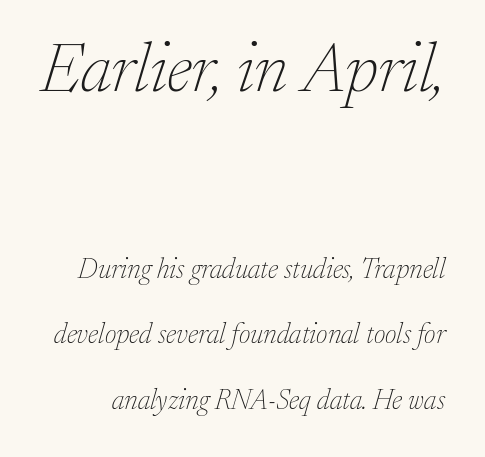
Q: Is the text bold? A: No.
Q: Is the text italic (slanted)? A: Yes, it leans right by about 17 degrees.
Q: Is the typeface a serif or a sans-serif typeface? A: Serif.
Q: Is the text underlined? A: No.
Q: Is the spacing between letters normal or unusually wide? A: Normal.
Q: Is the spacing between lines tight, normal or loose? A: Loose.
Q: Which block of text is set in a larger size, the first (top) or the second (bottom)? A: The first (top) one.
Q: Width (condensed, normal, or wide)? A: Normal.
Q: Stroke contrast? A: Low.
Q: x-height? A: Medium.
Q: Monospaced? A: No.
